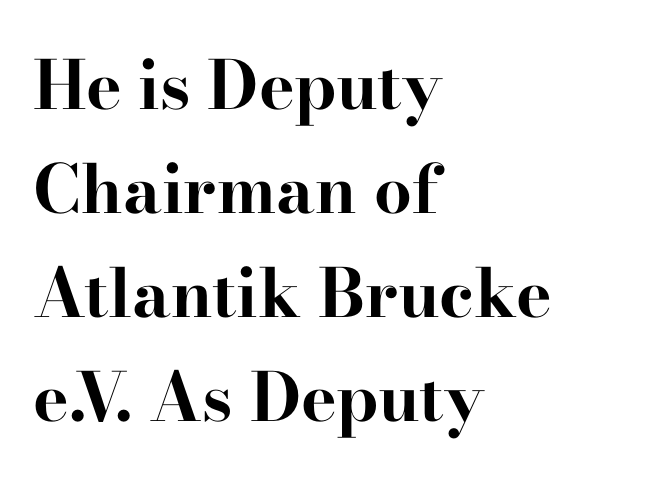
The image shows 67 px bold, wide serif type, upright; set left-aligned, normal line spacing (1.55x), normal letter spacing, not underlined; high stroke contrast and a small x-height.
